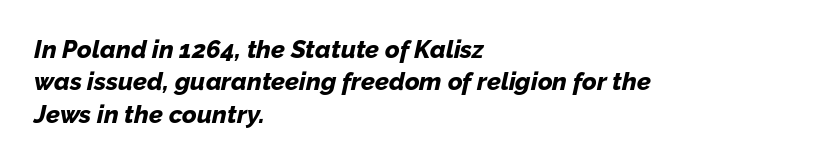
Q: Is the text bold? A: Yes.
Q: Is the text italic (slanted)? A: Yes, it leans right by about 12 degrees.
Q: Is the text underlined? A: No.
Q: How is the paragraph aligned? A: Left-aligned.
Q: Is the spacing between letters normal or unusually wide? A: Normal.
Q: Is the spacing between lines tight, normal or loose? A: Normal.
